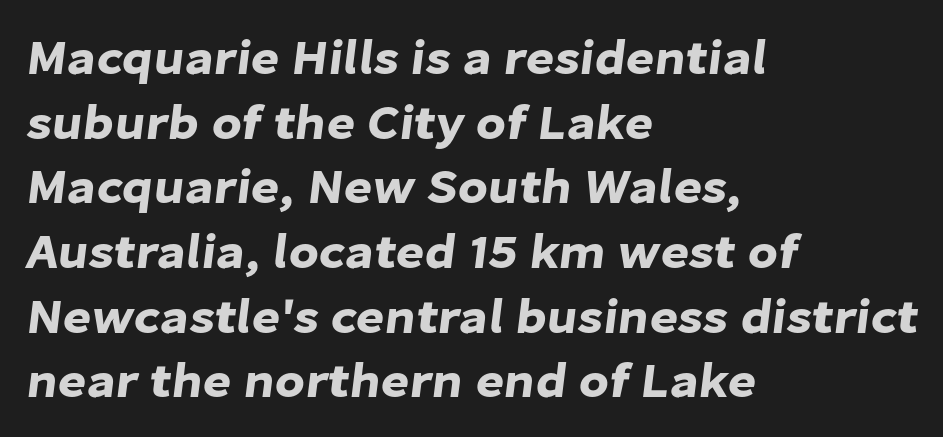
Q: Is the typeface a serif or a sans-serif typeface? A: Sans-serif.
Q: Is the text underlined? A: No.
Q: How is the paragraph aligned? A: Left-aligned.
Q: Is the spacing between letters normal or unusually wide? A: Normal.
Q: Is the spacing between lines tight, normal or loose? A: Normal.
Q: Width (condensed, normal, or wide)? A: Normal.
Q: Stroke contrast? A: Low.
Q: x-height? A: Medium.
Q: Monospaced? A: No.
